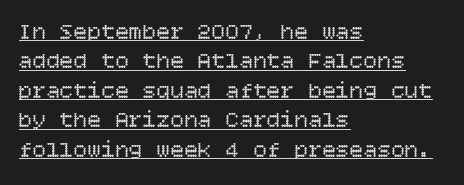
Underlined type. The rag falls on the right side of this text block. What stands out about the letter spacing? Nothing — it is the standard amount. How would I describe the line gaps? Plain and ordinary. The letters stand straight up with perfectly vertical stems. Each stroke keeps to a modest, everyday thickness or less.
